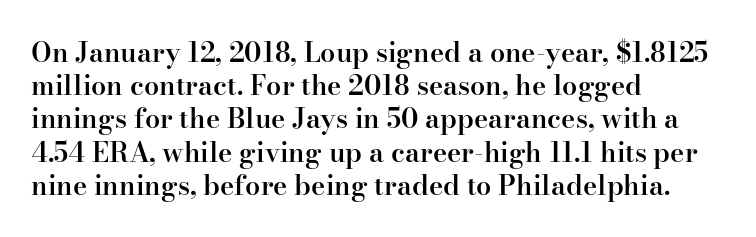
Short and long lines alike share a common starting point at left. The axis of the letterforms is exactly vertical. Plain, unruled lines of type. Caption: semibold face, moderately heavy strokes. How are the letters spaced? Ordinarily, with no added tracking.
